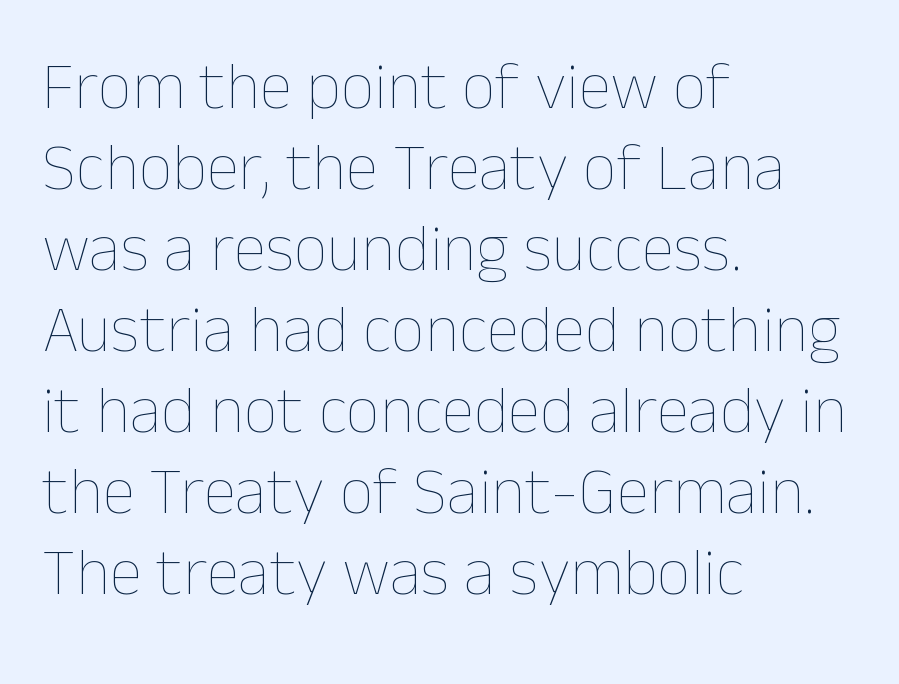
The image shows 67 px thin type, upright; set left-aligned, line spacing 1.21x, normal letter spacing, not underlined; low stroke contrast and a medium x-height.
